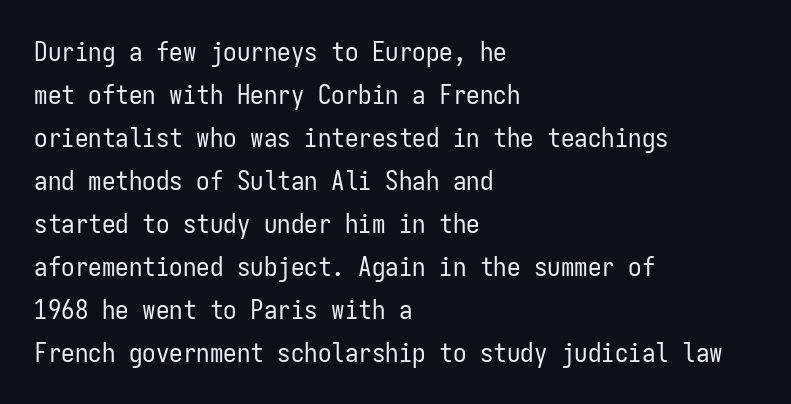
The image shows 27 px text type, upright; set left-aligned, normal line spacing (1.59x), normal letter spacing, not underlined.
